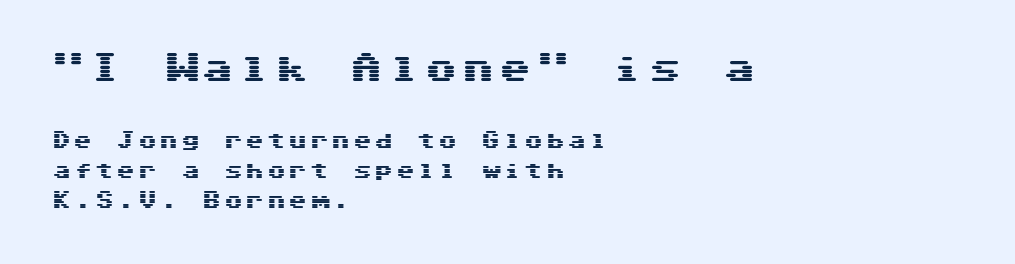
Each line starts at the same left margin while the right side varies. Is there much room between lines? A standard amount, neither cramped nor airy. Which of the two is more prominent by size? The first, at the top. This sample uses a sans-serif face. The strip under each line holds only bare page. The letters march in equal steps, a hallmark of fixed-pitch type.
